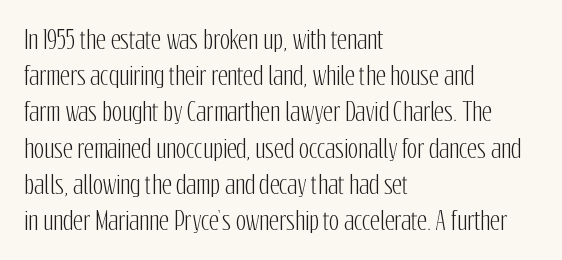
{"italic": "no", "underline": "no", "align": "left", "line_spacing": "normal", "line_spacing_ratio": 1.51, "letter_spacing": "normal", "letter_spacing_em": 0.0, "glyph_px": 24}
